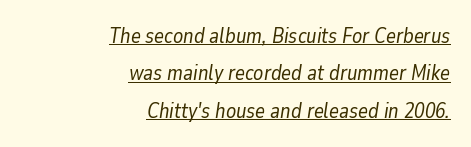
Q: Is the text bold? A: No.
Q: Is the text italic (slanted)? A: Yes, it leans right by about 9 degrees.
Q: Is the text underlined? A: Yes.
Q: How is the paragraph aligned? A: Right-aligned.
Q: Is the spacing between letters normal or unusually wide? A: Normal.
